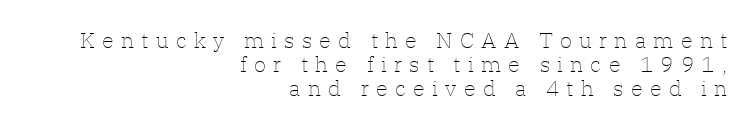
The paragraph shown leans on its right margin. The space between consecutive lines is stingy. Is the letter spacing exaggerated? Yes — the characters are pushed far apart. Glance below the letters and you will spot only blank space.
